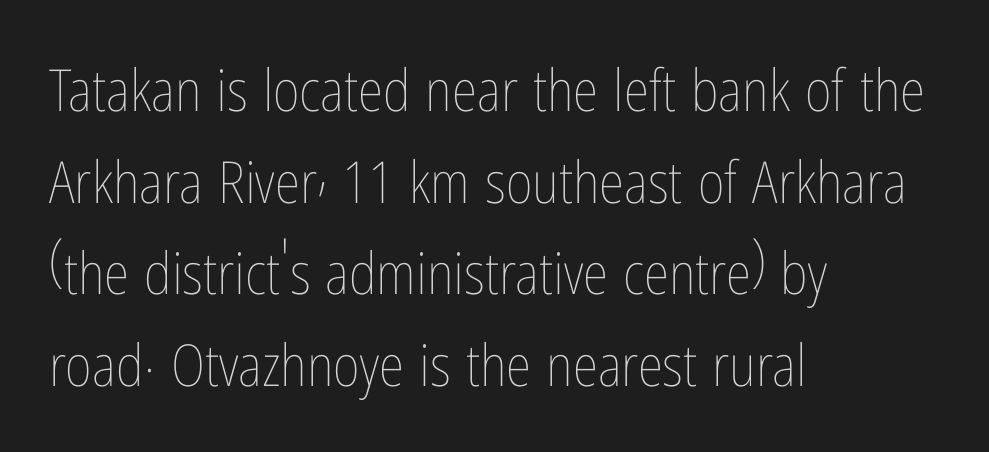
{"italic": "no", "bold": "no", "weight": "thin", "width": "condensed", "stroke_contrast": "low", "x_height": "medium", "monospaced": "no", "underline": "no", "align": "left", "line_spacing": "normal", "line_spacing_ratio": 1.58, "letter_spacing": "normal", "letter_spacing_em": 0.0, "glyph_px": 58}
